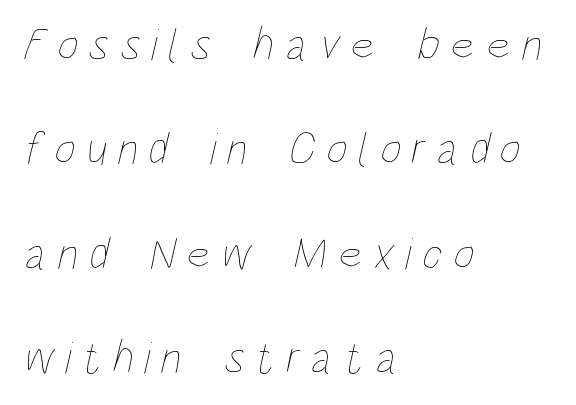
{"bold": "no", "weight": "thin", "width": "condensed", "stroke_contrast": "low", "x_height": "large", "monospaced": "no", "underline": "no", "align": "left", "line_spacing": "loose", "line_spacing_ratio": 2.27, "letter_spacing": "wide", "letter_spacing_em": 0.24, "glyph_px": 46}
